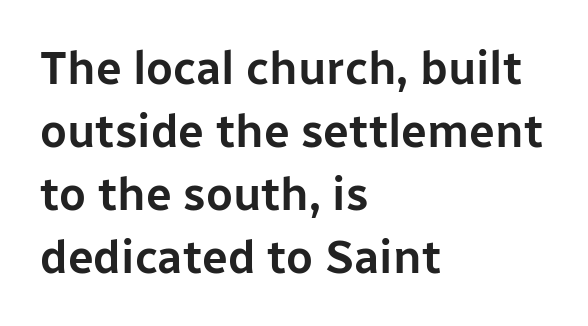
The image shows 46 px sans-serif type, upright; set left-aligned, normal line spacing (1.37x), normal letter spacing, not underlined; low stroke contrast and a medium x-height.
